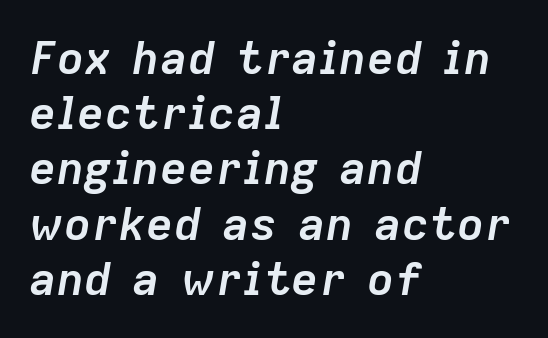
The image shows 46 px semibold type, italic (leaning right); set left-aligned, line spacing 1.2x, normal letter spacing, not underlined; low stroke contrast and a medium x-height.
